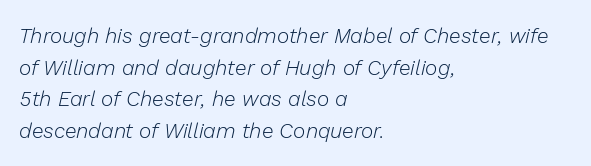
These lines sit exactly where default settings would place them. A typesetter would mark this as italic. All the whitespace from short lines collects on the right. This is not heavy type; no bold has been used. Bare-footed words on every line.
